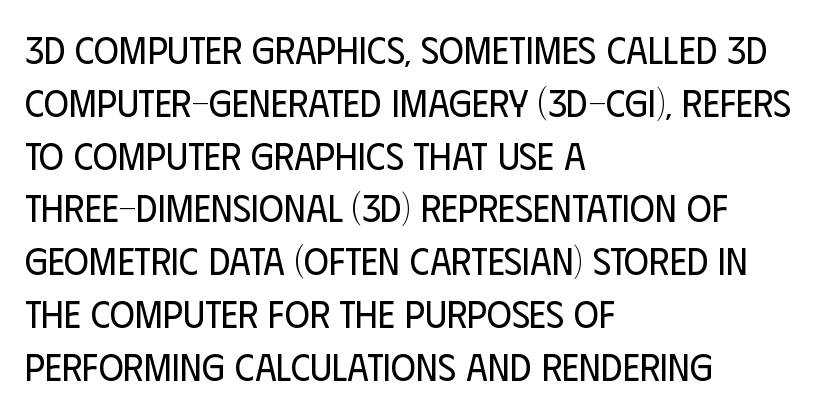
The type is set solid horizontally, with unmodified tracking. Proportional: the letters do not fall into vertical columns. Heaviness? Minimal to ordinary, like unemphasized prose. The specimen reads as upright at a glance. This rendering features lettering with no underline. Regular leading.
